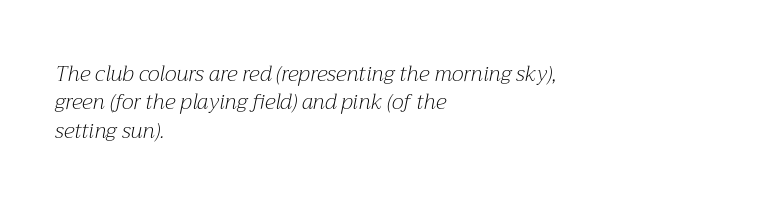
The image shows 21 px text type, italic (leaning right); set left-aligned, normal line spacing (1.35x), normal letter spacing, not underlined.
